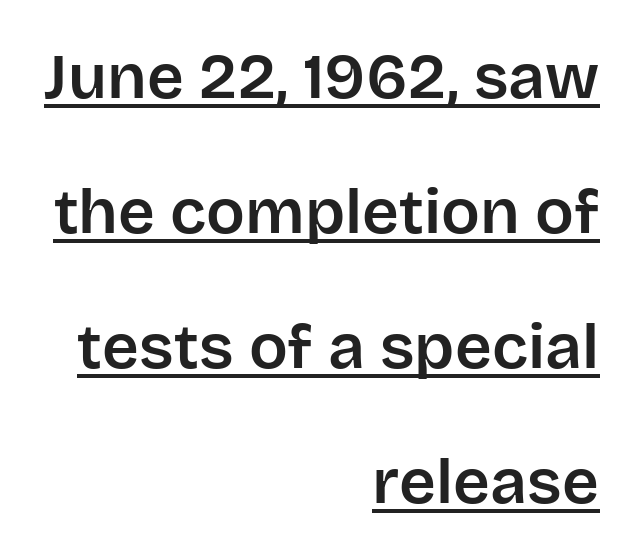
{"serif": "no", "italic": "no", "width": "normal", "stroke_contrast": "low", "x_height": "large", "monospaced": "no", "underline": "yes", "align": "right", "line_spacing": "loose", "line_spacing_ratio": 2.11, "letter_spacing": "normal", "letter_spacing_em": 0.0, "glyph_px": 64}
